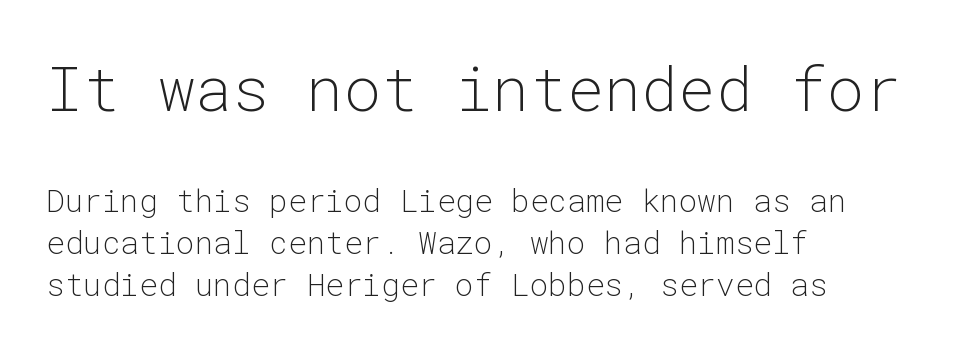
Q: Is the text bold? A: No.
Q: Is the text italic (slanted)? A: No, it is upright.
Q: Is the typeface a serif or a sans-serif typeface? A: Sans-serif.
Q: Is the text underlined? A: No.
Q: How is the paragraph aligned? A: Left-aligned.
Q: Is the spacing between letters normal or unusually wide? A: Normal.
Q: Is the spacing between lines tight, normal or loose? A: Normal.
Q: Which block of text is set in a larger size, the first (top) or the second (bottom)? A: The first (top) one.
Q: Width (condensed, normal, or wide)? A: Normal.
Q: Stroke contrast? A: Low.
Q: x-height? A: Medium.
Q: Monospaced? A: Yes.
